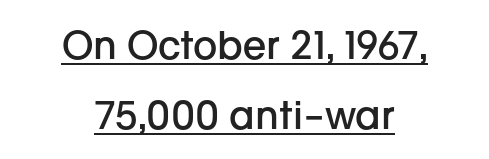
{"serif": "no", "italic": "no", "bold": "semi", "weight": "semibold", "width": "normal", "stroke_contrast": "low", "x_height": "medium", "monospaced": "no", "underline": "yes", "align": "center", "line_spacing_ratio": 1.83, "letter_spacing": "normal", "letter_spacing_em": 0.0, "glyph_px": 38}
